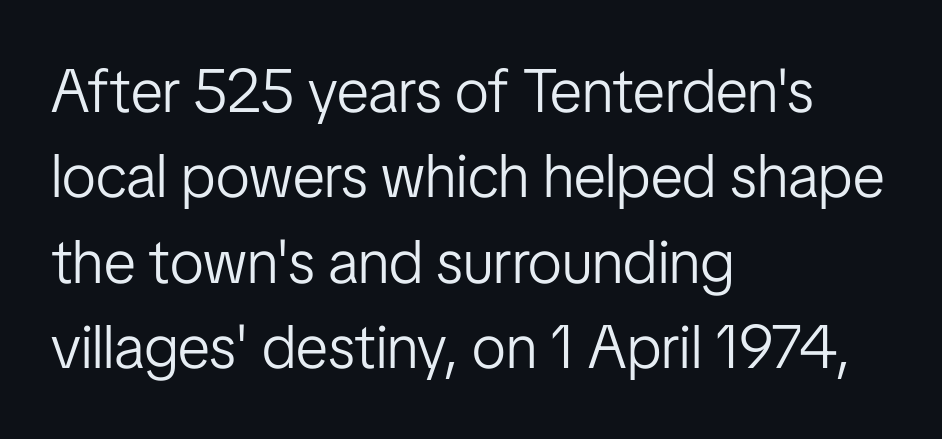
The image shows 61 px light, condensed sans-serif type, upright; set left-aligned, normal line spacing (1.4x), normal letter spacing, not underlined; low stroke contrast and a medium x-height.
